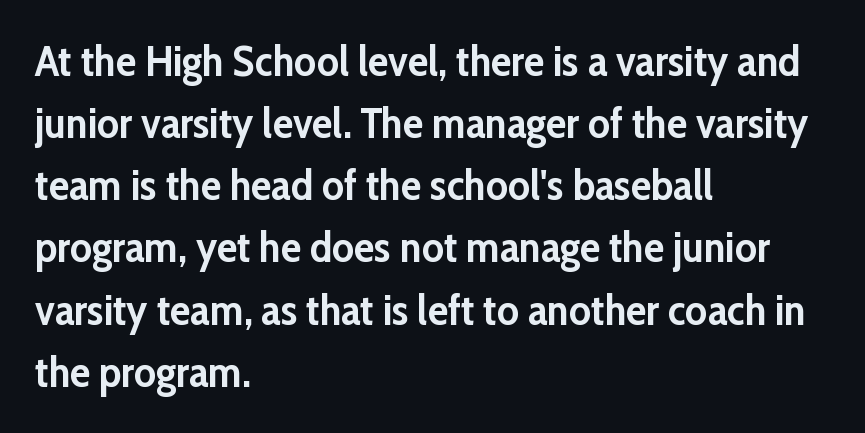
Q: Is the text bold? A: Yes.
Q: Is the text italic (slanted)? A: No, it is upright.
Q: Is the typeface a serif or a sans-serif typeface? A: Sans-serif.
Q: Is the text underlined? A: No.
Q: How is the paragraph aligned? A: Left-aligned.
Q: Is the spacing between letters normal or unusually wide? A: Normal.
Q: Is the spacing between lines tight, normal or loose? A: Normal.
Q: Width (condensed, normal, or wide)? A: Normal.
Q: Stroke contrast? A: Low.
Q: x-height? A: Medium.
Q: Monospaced? A: No.
